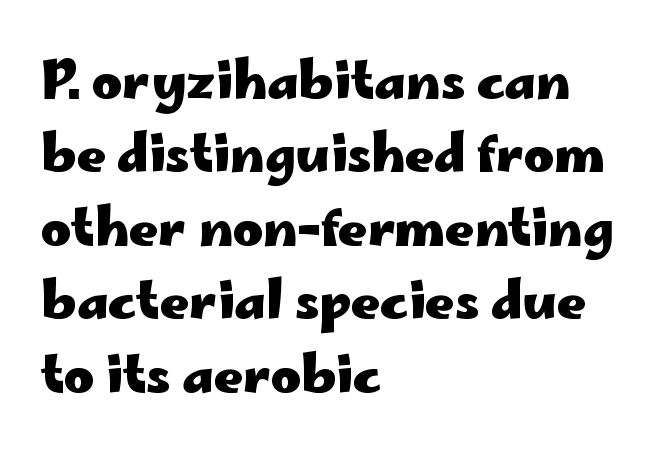
In terms of letterform style, serifs are entirely absent. Looks like regular typesetting: each glyph gets only the width it needs. You could call the tracking neutral — neither tight nor loose. Style check: upright.
